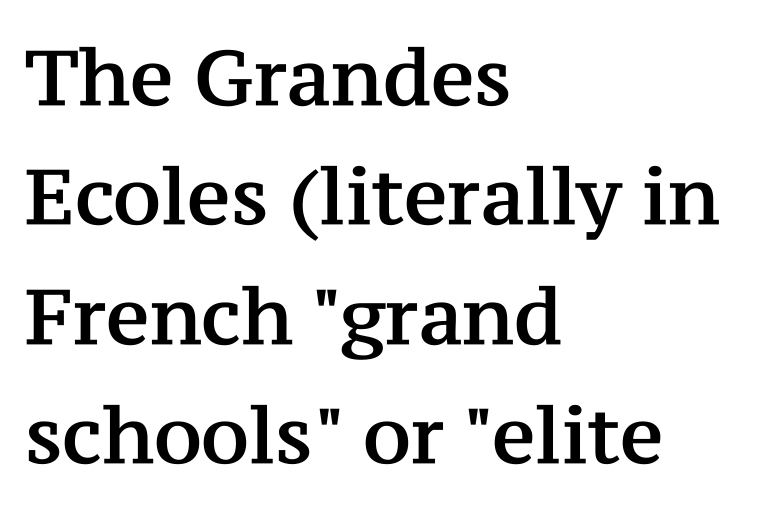
The image shows 77 px serif type, upright; set left-aligned, normal line spacing (1.55x), normal letter spacing, not underlined; medium stroke contrast and a medium x-height.
